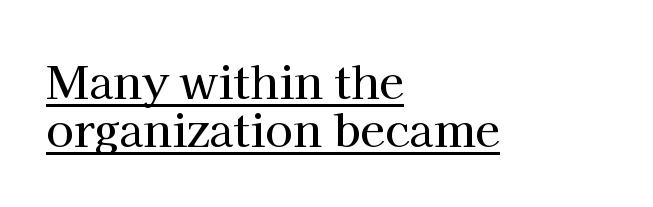
Q: Is the text italic (slanted)? A: No, it is upright.
Q: Is the typeface a serif or a sans-serif typeface? A: Serif.
Q: Is the text underlined? A: Yes.
Q: How is the paragraph aligned? A: Left-aligned.
Q: Is the spacing between letters normal or unusually wide? A: Normal.
Q: Is the spacing between lines tight, normal or loose? A: Tight.
Q: Width (condensed, normal, or wide)? A: Normal.
Q: Stroke contrast? A: High.
Q: x-height? A: Medium.
Q: Monospaced? A: No.
